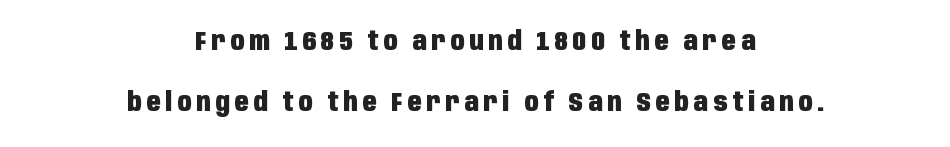
{"italic": "no", "bold": "yes", "underline": "no", "align": "center", "line_spacing": "loose", "line_spacing_ratio": 2.34, "glyph_px": 26}
